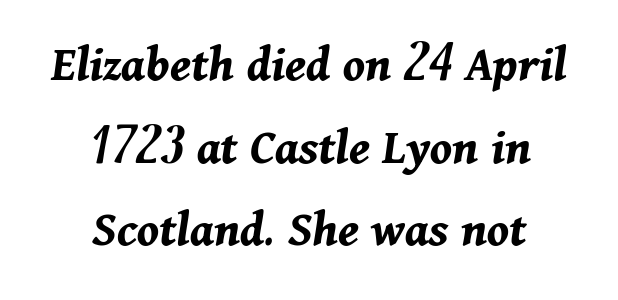
Q: Is the text bold? A: Yes.
Q: Is the text italic (slanted)? A: Yes, it leans right by about 11 degrees.
Q: Is the text underlined? A: No.
Q: How is the paragraph aligned? A: Centered.
Q: Is the spacing between letters normal or unusually wide? A: Normal.
Q: Is the spacing between lines tight, normal or loose? A: Normal.
Q: Width (condensed, normal, or wide)? A: Normal.
Q: Stroke contrast? A: Medium.
Q: x-height? A: Medium.
Q: Monospaced? A: No.
